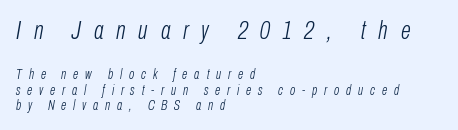
{"italic": "yes", "lean": "right", "slant_degrees": 10, "bold": "no", "underline": "no", "align": "left", "line_spacing": "tight", "line_spacing_ratio": 1.12, "letter_spacing": "wide", "letter_spacing_em": 0.49, "larger_block": "first", "size_ratio": 1.86, "glyph_px": 26}
